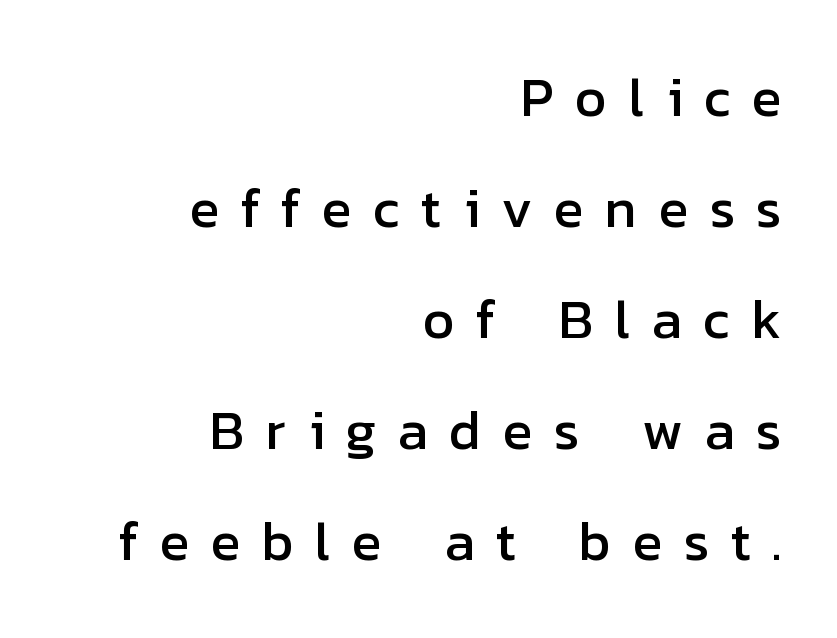
Summary of vertical rhythm: relaxed, with wide interline spacing. The letters carry no serifs — their stems end cleanly without finishing strokes. Reading down the block, your eye finds every line finishing at a fixed right position. The letters stand upright; this is a roman face.
